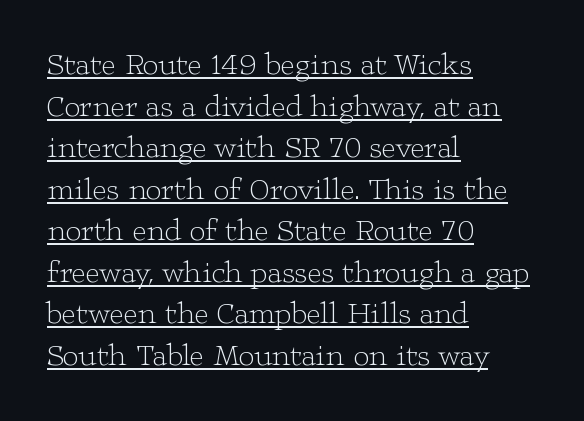
Q: Is the text bold? A: No.
Q: Is the text italic (slanted)? A: No, it is upright.
Q: Is the typeface a serif or a sans-serif typeface? A: Serif.
Q: Is the text underlined? A: Yes.
Q: How is the paragraph aligned? A: Left-aligned.
Q: Is the spacing between letters normal or unusually wide? A: Normal.
Q: Is the spacing between lines tight, normal or loose? A: Normal.
Q: Width (condensed, normal, or wide)? A: Wide.
Q: Stroke contrast? A: Low.
Q: x-height? A: Medium.
Q: Monospaced? A: No.
